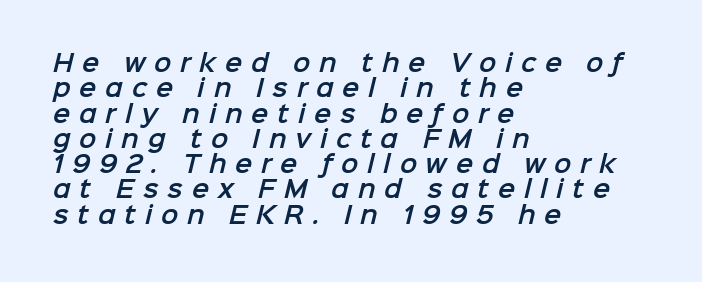
All the whitespace from short lines collects on the right. Quick note: interline space is minimal. Lines of text with bare space underneath. The letterforms stand isolated, each surrounded by extra space.
